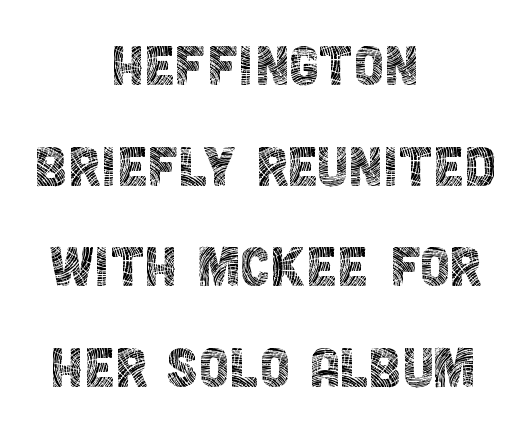
Q: Is the text bold? A: No.
Q: Is the text italic (slanted)? A: No, it is upright.
Q: Is the typeface a serif or a sans-serif typeface? A: Sans-serif.
Q: Is the text underlined? A: No.
Q: How is the paragraph aligned? A: Centered.
Q: Is the spacing between letters normal or unusually wide? A: Normal.
Q: Is the spacing between lines tight, normal or loose? A: Normal.
Q: Width (condensed, normal, or wide)? A: Condensed.
Q: x-height? A: Large.
Q: Monospaced? A: No.
